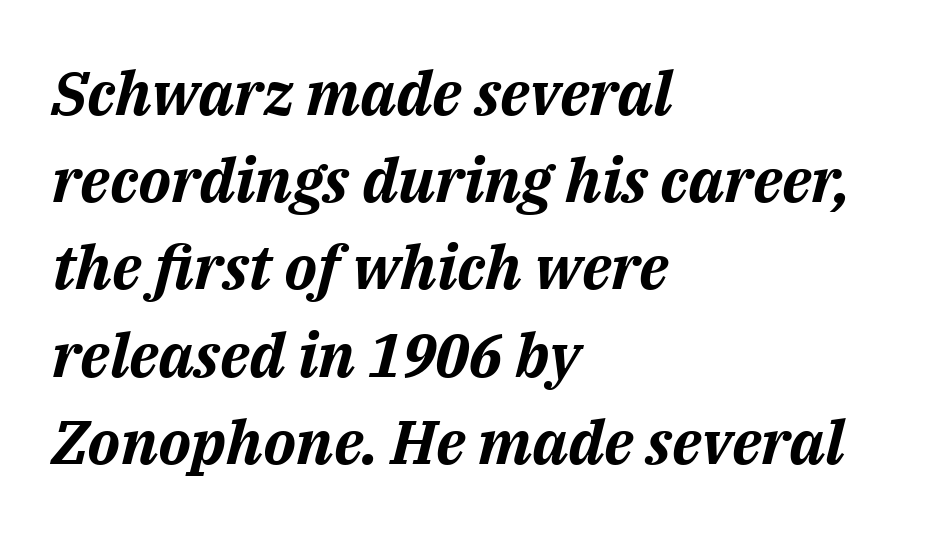
{"italic": "yes", "lean": "right", "slant_degrees": 14, "bold": "yes", "weight": "bold", "width": "normal", "stroke_contrast": "medium", "x_height": "medium", "monospaced": "no", "underline": "no", "align": "left", "line_spacing": "normal", "line_spacing_ratio": 1.43, "letter_spacing": "normal", "letter_spacing_em": 0.0, "glyph_px": 61}
